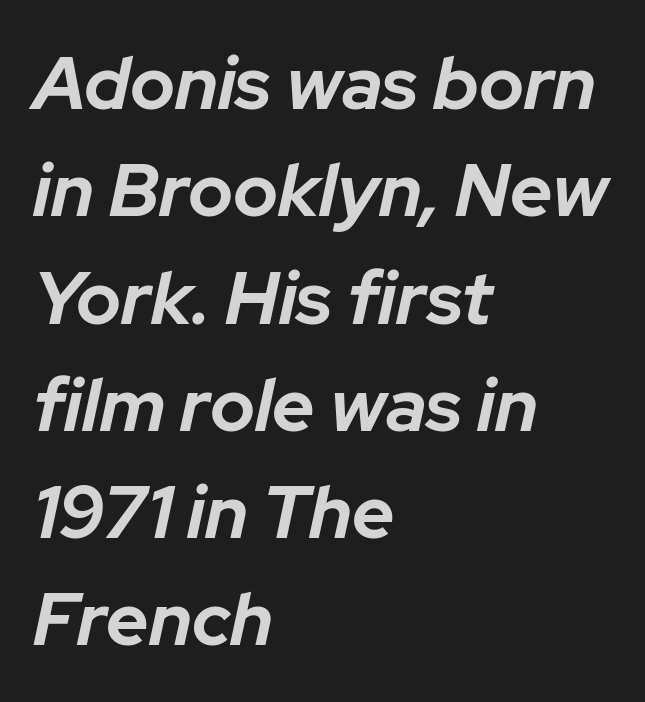
The image shows 74 px bold type, italic (leaning right); set left-aligned, normal line spacing (1.45x), normal letter spacing, not underlined; low stroke contrast and a medium x-height.
